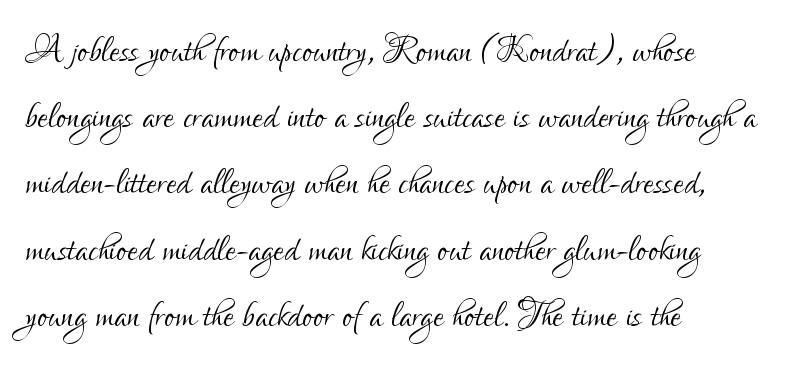
The image shows 48 px light, condensed sans-serif type; set left-aligned, normal line spacing (1.38x), normal letter spacing, not underlined; low stroke contrast and a small x-height.
